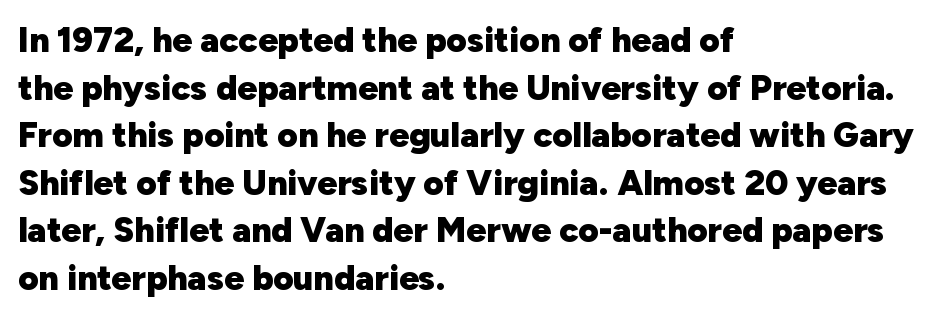
Caption: standard tracking, unaltered. Do the letters lean? They stand straight. Each new line begins a customary step beneath the previous one. The text block is weighted toward the left margin, trailing off unevenly rightward.
